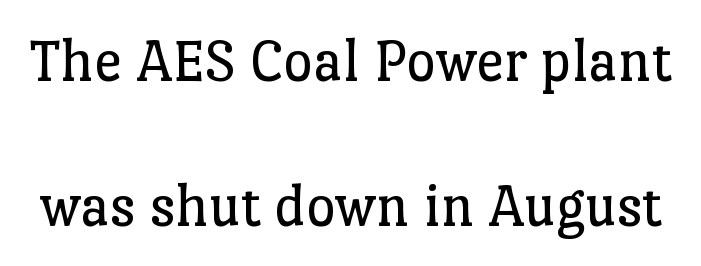
{"serif": "yes", "italic": "no", "bold": "no", "weight": "regular", "width": "normal", "stroke_contrast": "low", "x_height": "medium", "monospaced": "no", "underline": "no", "line_spacing": "loose", "line_spacing_ratio": 2.3, "letter_spacing": "normal", "letter_spacing_em": 0.0, "glyph_px": 63}
